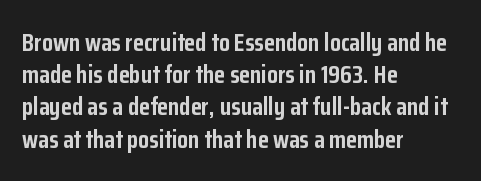
The lines sit at an ordinary, default distance from one another. Italic? Not at all — the glyphs are vertical. This rendering leaves character spacing at its baseline value. A student would call this left alignment; a typographer would say flush left, rag right.
